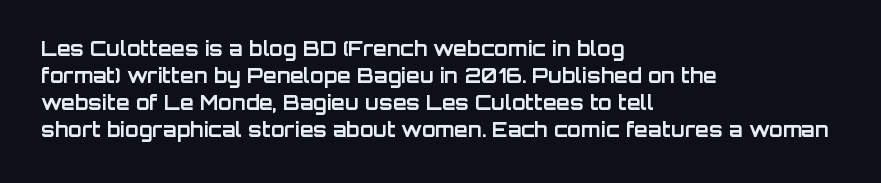
Q: Is the text bold? A: Yes.
Q: Is the text italic (slanted)? A: No, it is upright.
Q: Is the text underlined? A: No.
Q: How is the paragraph aligned? A: Left-aligned.
Q: Is the spacing between letters normal or unusually wide? A: Normal.
Q: Is the spacing between lines tight, normal or loose? A: Normal.
